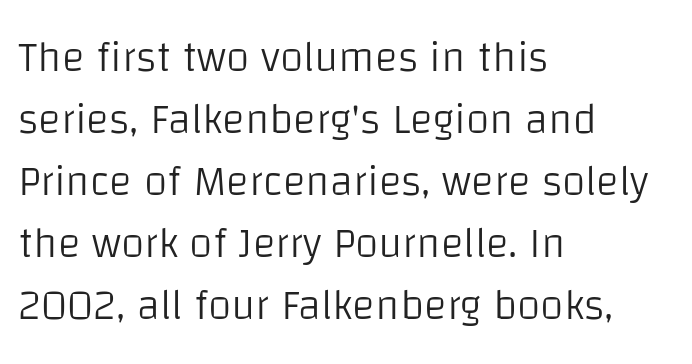
Q: Is the text bold? A: No.
Q: Is the text italic (slanted)? A: No, it is upright.
Q: Is the typeface a serif or a sans-serif typeface? A: Sans-serif.
Q: Is the text underlined? A: No.
Q: How is the paragraph aligned? A: Left-aligned.
Q: Is the spacing between letters normal or unusually wide? A: Normal.
Q: Is the spacing between lines tight, normal or loose? A: Normal.
Q: Width (condensed, normal, or wide)? A: Normal.
Q: Stroke contrast? A: Low.
Q: x-height? A: Large.
Q: Monospaced? A: No.
